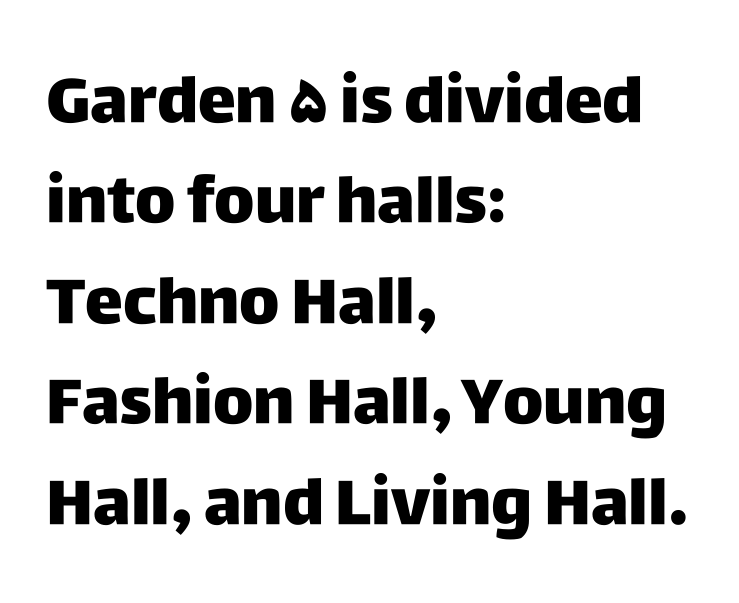
{"serif": "no", "italic": "no", "width": "normal", "stroke_contrast": "low", "x_height": "large", "monospaced": "no", "underline": "no", "align": "left", "line_spacing": "normal", "line_spacing_ratio": 1.57, "letter_spacing": "normal", "letter_spacing_em": 0.0, "glyph_px": 64}
